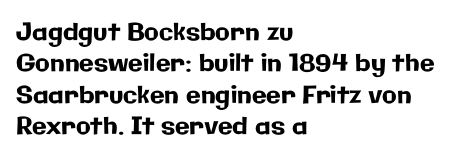
The image shows 24 px text type, upright; set left-aligned, normal line spacing (1.31x), normal letter spacing, not underlined.
